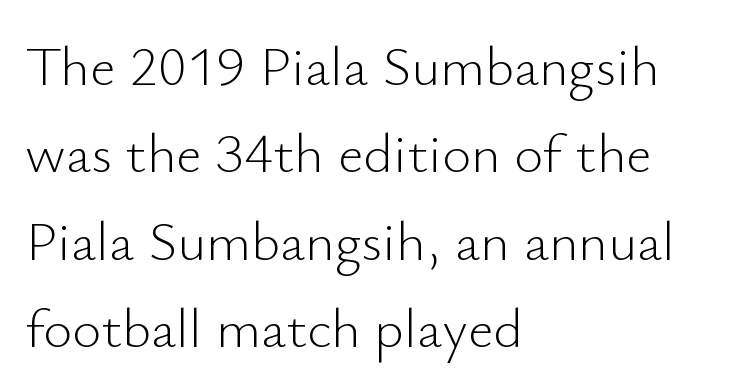
Character widths vary here, with narrow letters taking less room than wide ones. To sum up the face: it is a sans, with no serifs. The setting favours the left margin, as ordinary paragraphs usually do. Baseline-to-baseline distance is the conventional proportion of letter height. Italic? Not at all — the glyphs are vertical. Caption: face not bold, strokes unweighted.
